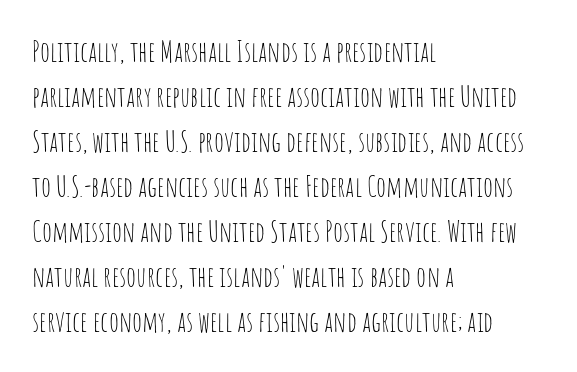
Q: Is the text bold? A: No.
Q: Is the text italic (slanted)? A: No, it is upright.
Q: Is the typeface a serif or a sans-serif typeface? A: Sans-serif.
Q: Is the text underlined? A: No.
Q: How is the paragraph aligned? A: Left-aligned.
Q: Is the spacing between letters normal or unusually wide? A: Normal.
Q: Is the spacing between lines tight, normal or loose? A: Normal.
Q: Width (condensed, normal, or wide)? A: Condensed.
Q: Stroke contrast? A: Low.
Q: x-height? A: Large.
Q: Monospaced? A: No.
